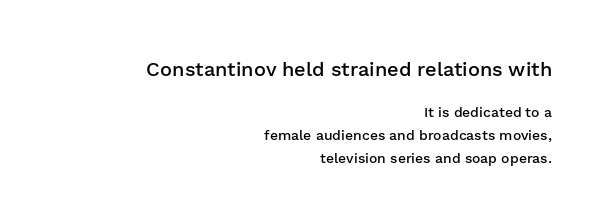
The image shows 20 px text type, upright; set right-aligned, normal line spacing (1.62x), normal letter spacing, not underlined; the first (top) block is 1.43x larger.
